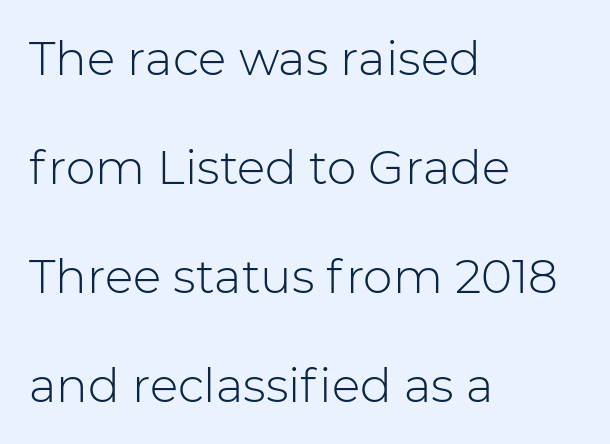
The image shows 47 px light sans-serif type, upright; set left-aligned, loose line spacing (2.32x), normal letter spacing, not underlined; low stroke contrast and a medium x-height.
